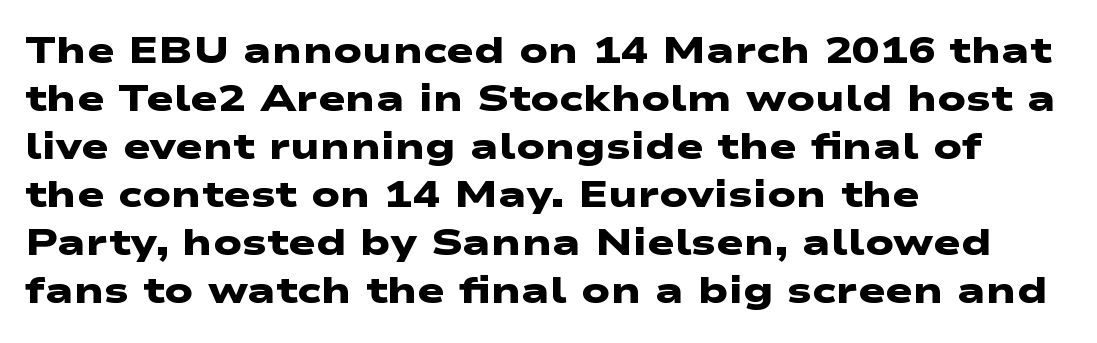
Q: Is the text bold? A: Yes.
Q: Is the typeface a serif or a sans-serif typeface? A: Sans-serif.
Q: Is the text underlined? A: No.
Q: How is the paragraph aligned? A: Left-aligned.
Q: Is the spacing between letters normal or unusually wide? A: Normal.
Q: Is the spacing between lines tight, normal or loose? A: Normal.
Q: Width (condensed, normal, or wide)? A: Wide.
Q: Stroke contrast? A: Low.
Q: x-height? A: Medium.
Q: Monospaced? A: No.
